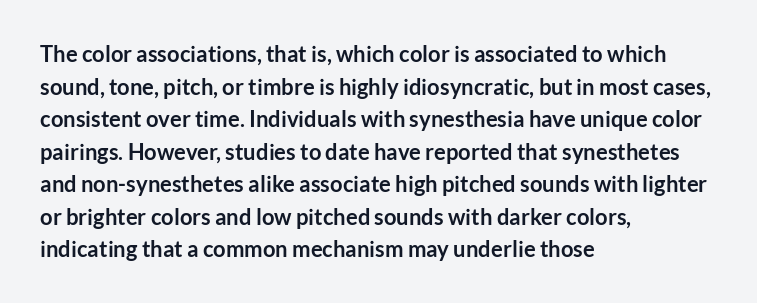
The letters stand straight up with perfectly vertical stems. Vertical spacing — default. Beneath every word, the page is bare. Typeset ragged right — the left edge is the straight one.
